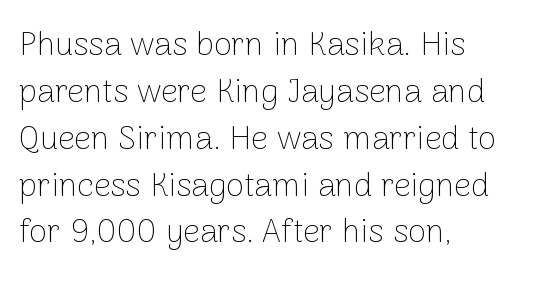
Q: Is the text bold? A: No.
Q: Is the text italic (slanted)? A: No, it is upright.
Q: Is the typeface a serif or a sans-serif typeface? A: Sans-serif.
Q: Is the text underlined? A: No.
Q: How is the paragraph aligned? A: Left-aligned.
Q: Is the spacing between letters normal or unusually wide? A: Normal.
Q: Is the spacing between lines tight, normal or loose? A: Normal.
Q: Width (condensed, normal, or wide)? A: Normal.
Q: Stroke contrast? A: Low.
Q: x-height? A: Medium.
Q: Monospaced? A: No.
